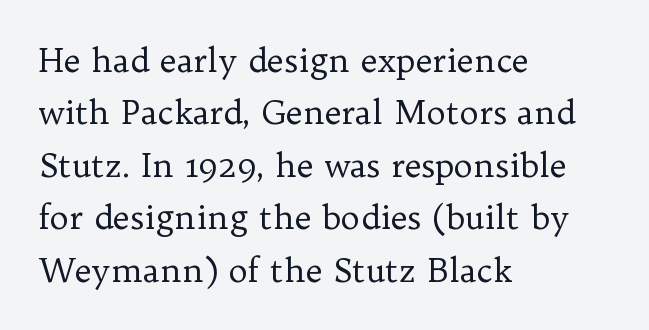
Q: Is the text bold? A: No.
Q: Is the text italic (slanted)? A: No, it is upright.
Q: Is the typeface a serif or a sans-serif typeface? A: Serif.
Q: Is the text underlined? A: No.
Q: How is the paragraph aligned? A: Left-aligned.
Q: Is the spacing between letters normal or unusually wide? A: Normal.
Q: Is the spacing between lines tight, normal or loose? A: Normal.
Q: Width (condensed, normal, or wide)? A: Normal.
Q: Stroke contrast? A: Low.
Q: x-height? A: Medium.
Q: Monospaced? A: No.
